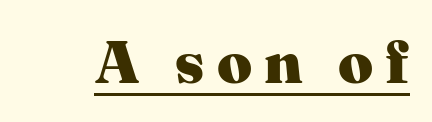
{"serif": "yes", "italic": "no", "bold": "yes", "weight": "heavy", "width": "normal", "stroke_contrast": "medium", "x_height": "medium", "monospaced": "no", "underline": "yes", "letter_spacing": "wide", "letter_spacing_em": 0.2, "glyph_px": 61}
